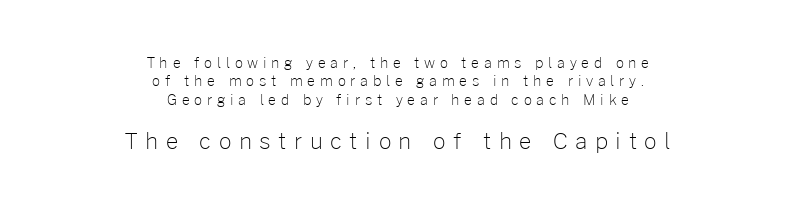
Q: Is the text bold? A: No.
Q: Is the text italic (slanted)? A: No, it is upright.
Q: Is the text underlined? A: No.
Q: How is the paragraph aligned? A: Centered.
Q: Is the spacing between letters normal or unusually wide? A: Unusually wide.
Q: Is the spacing between lines tight, normal or loose? A: Normal.
Q: Which block of text is set in a larger size, the first (top) or the second (bottom)? A: The second (bottom) one.
